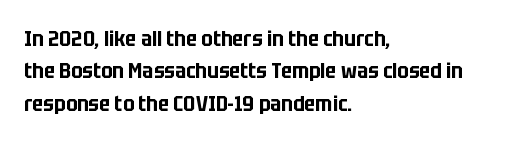
Q: Is the text italic (slanted)? A: No, it is upright.
Q: Is the text underlined? A: No.
Q: How is the paragraph aligned? A: Left-aligned.
Q: Is the spacing between letters normal or unusually wide? A: Normal.
Q: Is the spacing between lines tight, normal or loose? A: Normal.
